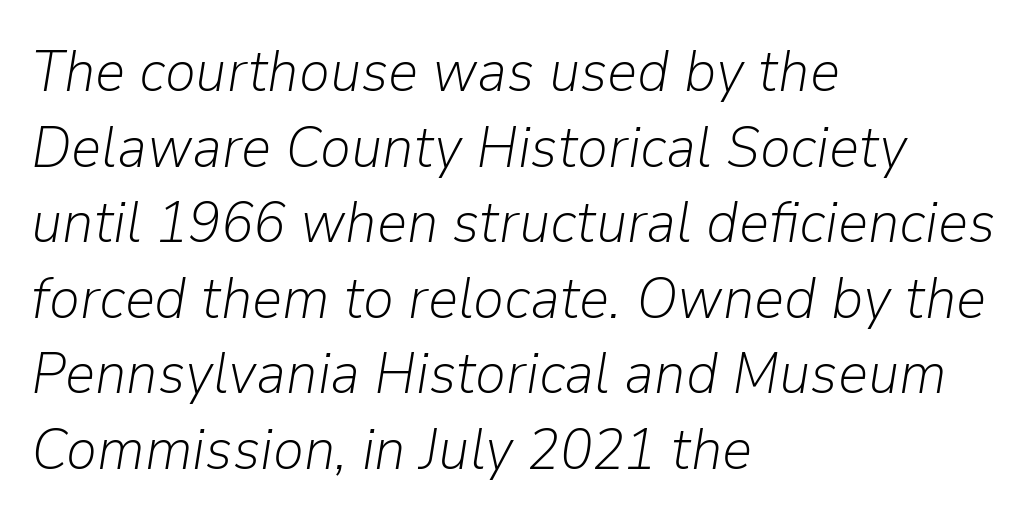
{"italic": "yes", "lean": "right", "slant_degrees": 9, "bold": "no", "weight": "light", "width": "normal", "stroke_contrast": "low", "x_height": "medium", "monospaced": "no", "underline": "no", "align": "left", "line_spacing": "normal", "line_spacing_ratio": 1.28, "letter_spacing": "normal", "letter_spacing_em": 0.0, "glyph_px": 59}
